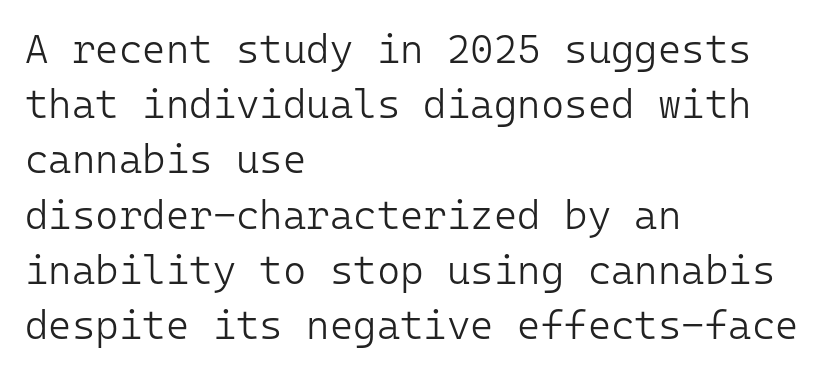
Q: Is the text bold? A: No.
Q: Is the text italic (slanted)? A: No, it is upright.
Q: Is the typeface a serif or a sans-serif typeface? A: Sans-serif.
Q: Is the text underlined? A: No.
Q: How is the paragraph aligned? A: Left-aligned.
Q: Is the spacing between letters normal or unusually wide? A: Normal.
Q: Is the spacing between lines tight, normal or loose? A: Normal.
Q: Width (condensed, normal, or wide)? A: Normal.
Q: Stroke contrast? A: Low.
Q: x-height? A: Medium.
Q: Monospaced? A: Yes.
